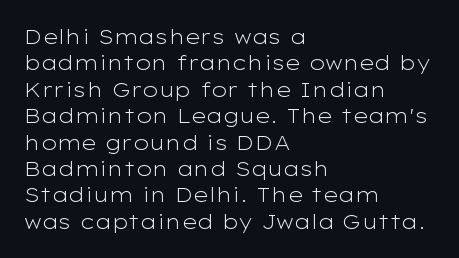
Q: Is the text bold? A: No.
Q: Is the text italic (slanted)? A: No, it is upright.
Q: Is the text underlined? A: No.
Q: How is the paragraph aligned? A: Left-aligned.
Q: Is the spacing between letters normal or unusually wide? A: Normal.
Q: Is the spacing between lines tight, normal or loose? A: Normal.
